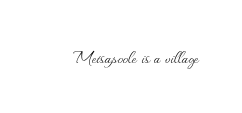
{"bold": "no", "underline": "no", "letter_spacing": "normal", "letter_spacing_em": 0.0, "glyph_px": 22}
